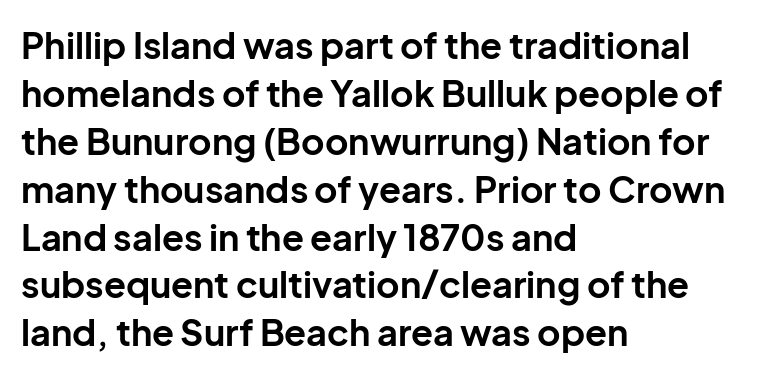
Q: Is the text bold? A: Yes.
Q: Is the text italic (slanted)? A: No, it is upright.
Q: Is the typeface a serif or a sans-serif typeface? A: Sans-serif.
Q: Is the text underlined? A: No.
Q: How is the paragraph aligned? A: Left-aligned.
Q: Is the spacing between letters normal or unusually wide? A: Normal.
Q: Is the spacing between lines tight, normal or loose? A: Normal.
Q: Width (condensed, normal, or wide)? A: Normal.
Q: Stroke contrast? A: Low.
Q: x-height? A: Medium.
Q: Monospaced? A: No.
